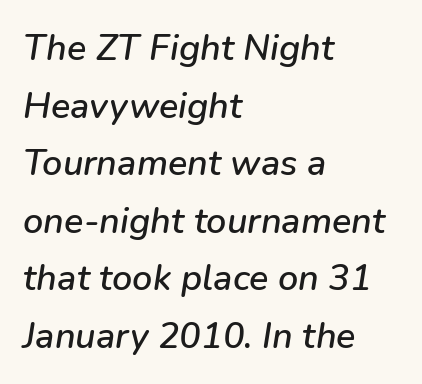
Q: Is the text italic (slanted)? A: Yes, it leans right by about 9 degrees.
Q: Is the text underlined? A: No.
Q: How is the paragraph aligned? A: Left-aligned.
Q: Is the spacing between letters normal or unusually wide? A: Normal.
Q: Is the spacing between lines tight, normal or loose? A: Normal.
Q: Width (condensed, normal, or wide)? A: Normal.
Q: Stroke contrast? A: Low.
Q: x-height? A: Medium.
Q: Monospaced? A: No.
